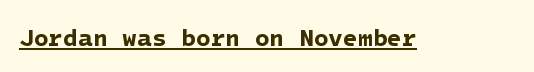
Emphasis by weight is at full strength: bold. Look at the tracking — it's just the regular setting, nothing added. Does a line run under the words? Yes, clearly.
